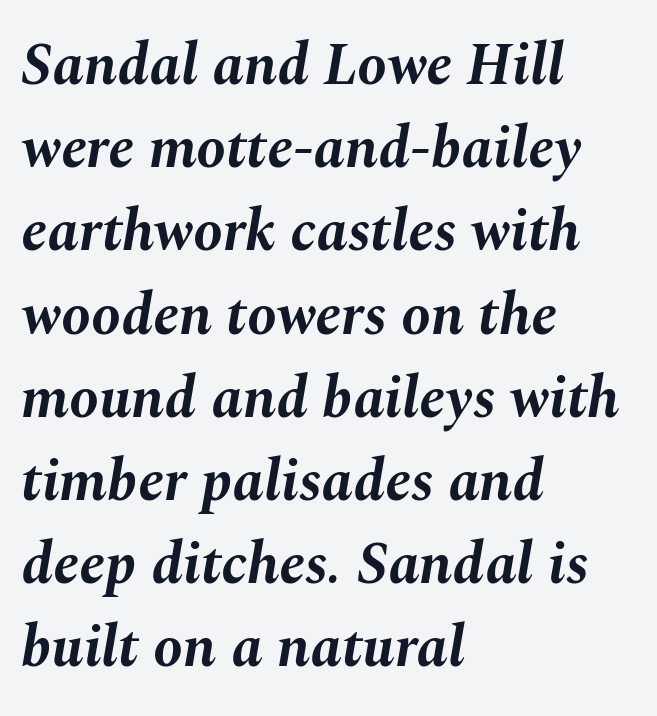
Leftover space on each line is placed entirely after the last word. Caption: standard tracking, unaltered. This rendering features lettering with no underline. The rows are spaced the way most documents space them.
